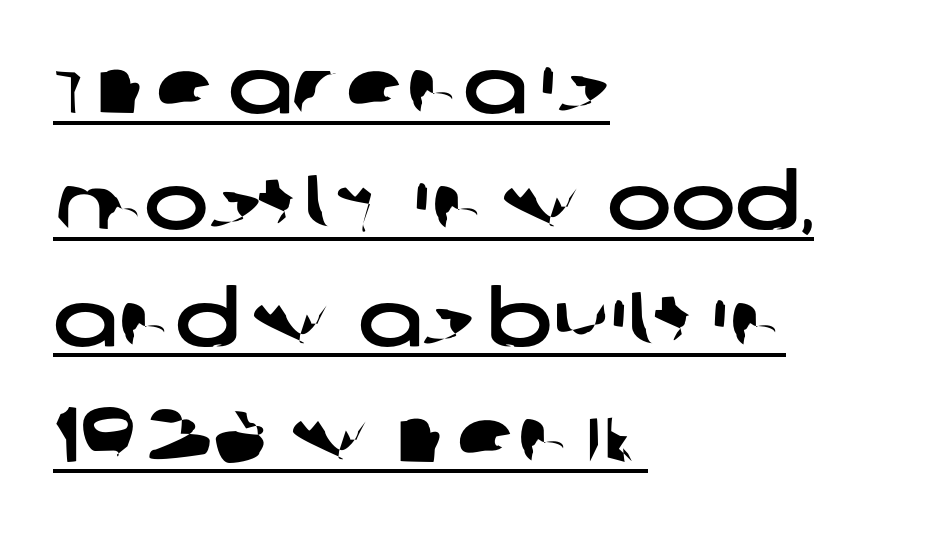
Q: Is the typeface a serif or a sans-serif typeface? A: Sans-serif.
Q: Is the text underlined? A: Yes.
Q: How is the paragraph aligned? A: Left-aligned.
Q: Is the spacing between letters normal or unusually wide? A: Normal.
Q: Is the spacing between lines tight, normal or loose? A: Normal.
Q: Width (condensed, normal, or wide)? A: Wide.
Q: Stroke contrast? A: Low.
Q: x-height? A: Large.
Q: Monospaced? A: No.
